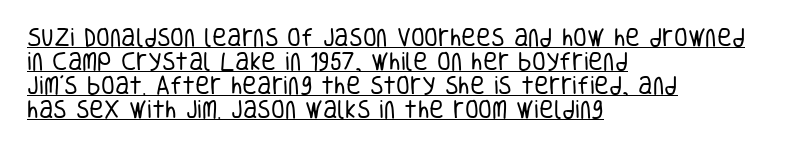
Stems here are at most as thick as an everyday book face. A rule runs beneath these lines of type. Left-aligned paragraph, ragged on the right. The passage shown has conventional tracking throughout. No italicization has been applied; the sample stays upright.
